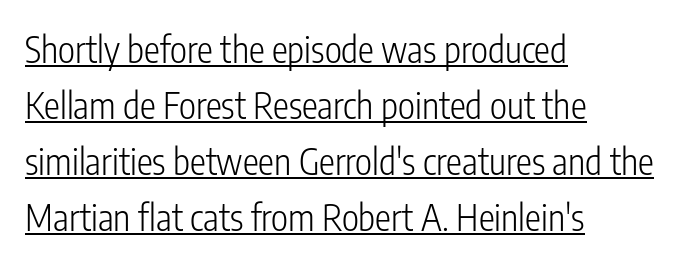
In terms of letterform style, serifs are entirely absent. You could not count columns in this text — the font is proportionally spaced. Here the glyphs are tracked normally, forming tight word shapes. Is the stroke heavy? The answer is a plain regular-or-lighter. One-word summary of the alignment: left. Caption: lettering with a line underneath.
